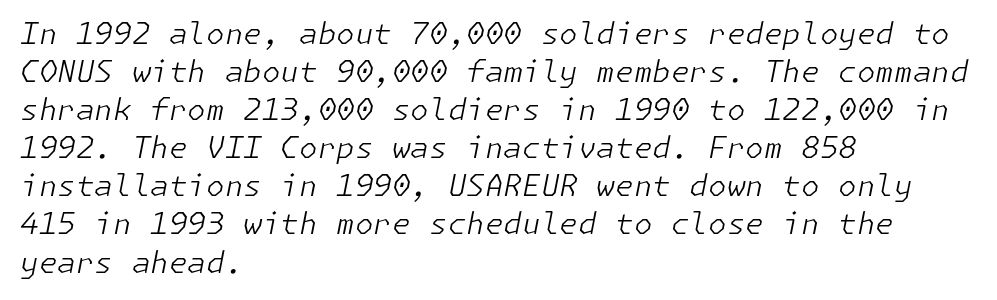
{"italic": "yes", "lean": "right", "slant_degrees": 11, "bold": "no", "weight": "light", "width": "normal", "stroke_contrast": "low", "x_height": "medium", "underline": "no", "align": "left", "line_spacing": "normal", "line_spacing_ratio": 1.27, "letter_spacing": "normal", "letter_spacing_em": 0.0, "glyph_px": 30}
